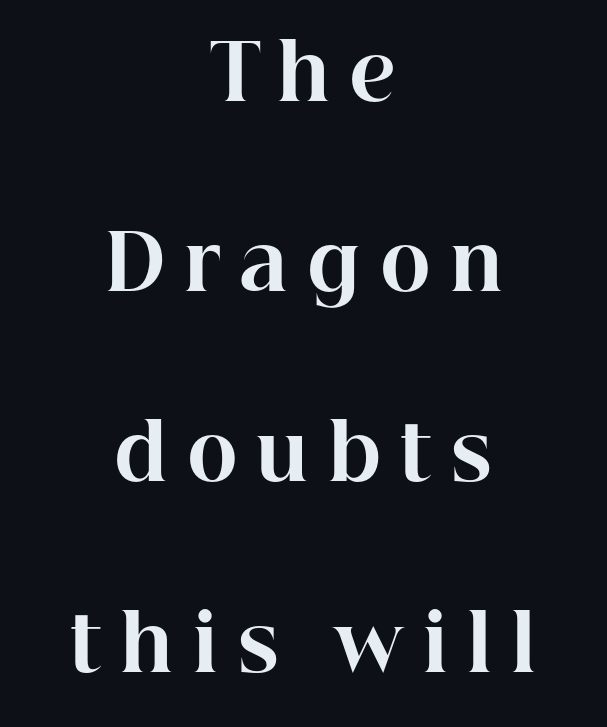
Q: Is the text bold? A: Yes.
Q: Is the text italic (slanted)? A: No, it is upright.
Q: Is the typeface a serif or a sans-serif typeface? A: Serif.
Q: Is the text underlined? A: No.
Q: How is the paragraph aligned? A: Centered.
Q: Is the spacing between letters normal or unusually wide? A: Unusually wide.
Q: Is the spacing between lines tight, normal or loose? A: Loose.
Q: Width (condensed, normal, or wide)? A: Normal.
Q: Stroke contrast? A: High.
Q: x-height? A: Medium.
Q: Monospaced? A: No.
